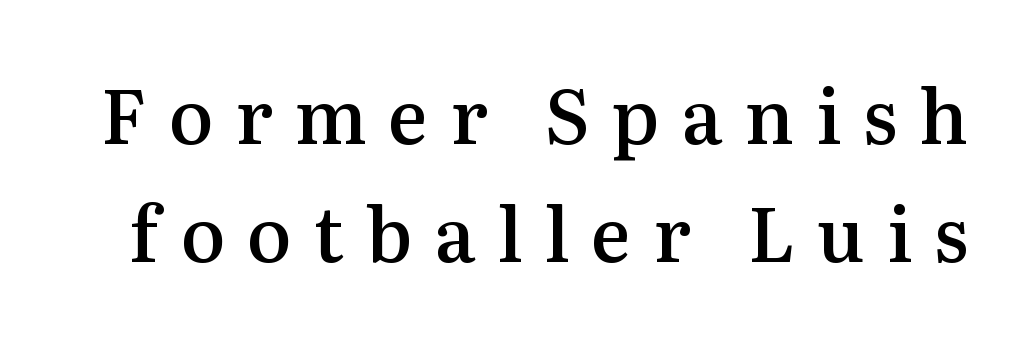
The image shows 75 px semibold serif type, upright; set normal line spacing (1.58x), unusually wide letter spacing (+0.29 em), not underlined; medium stroke contrast and a medium x-height.
